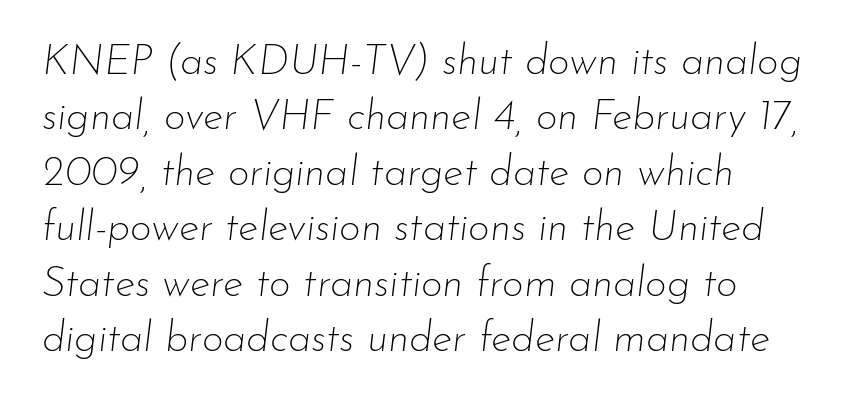
Bare-footed words on every line. Typeset ragged right — the left edge is the straight one. When letters slant like this, we call the style italic. Is there much room between lines? A standard amount, neither cramped nor airy. Proportional: the letters do not fall into vertical columns.
